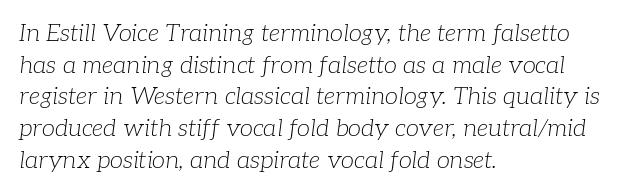
The image shows 24 px text type, italic (leaning right); set left-aligned, normal line spacing (1.32x), normal letter spacing, not underlined.
